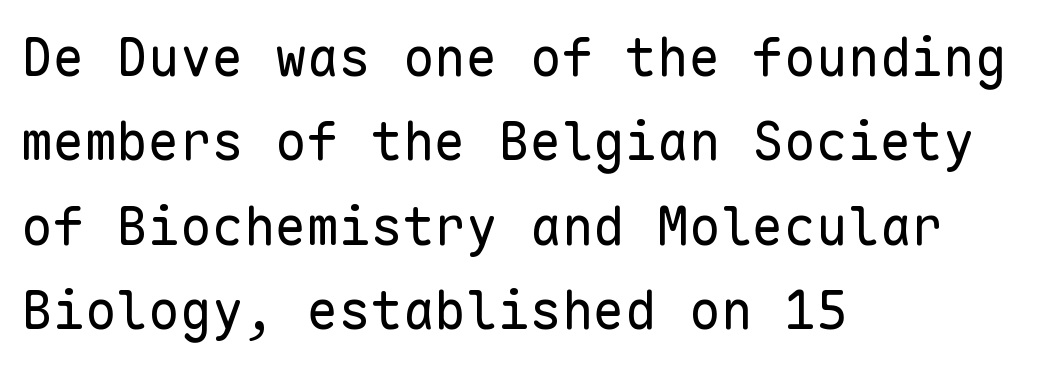
{"serif": "no", "italic": "no", "bold": "no", "weight": "regular", "width": "normal", "stroke_contrast": "low", "x_height": "medium", "monospaced": "yes", "underline": "no", "align": "left", "line_spacing": "normal", "line_spacing_ratio": 1.59, "letter_spacing": "normal", "letter_spacing_em": 0.0, "glyph_px": 53}
